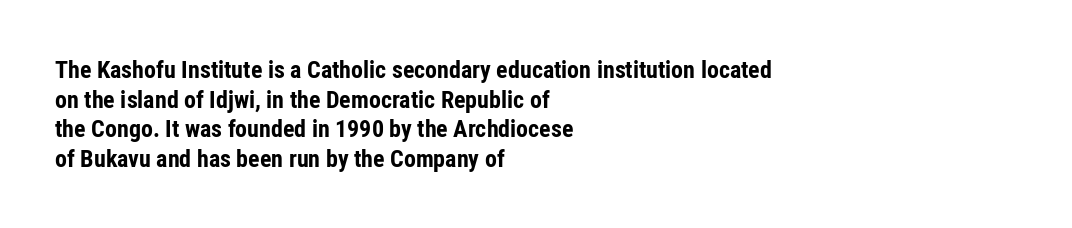
The image shows 24 px bold type, upright; set left-aligned, line spacing 1.23x, normal letter spacing, not underlined.
